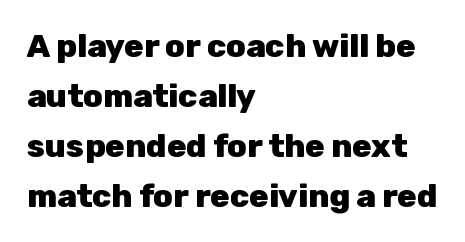
Does the weight exceed regular? Yes, all the way to bold. Each word holds together tightly as a unit, with standard inter-letter gaps. A typesetter would call this proportional, since set widths differ per character. Leftover space on each line is placed entirely after the last word. Does the type have serifs? No, each stem ends abruptly.
